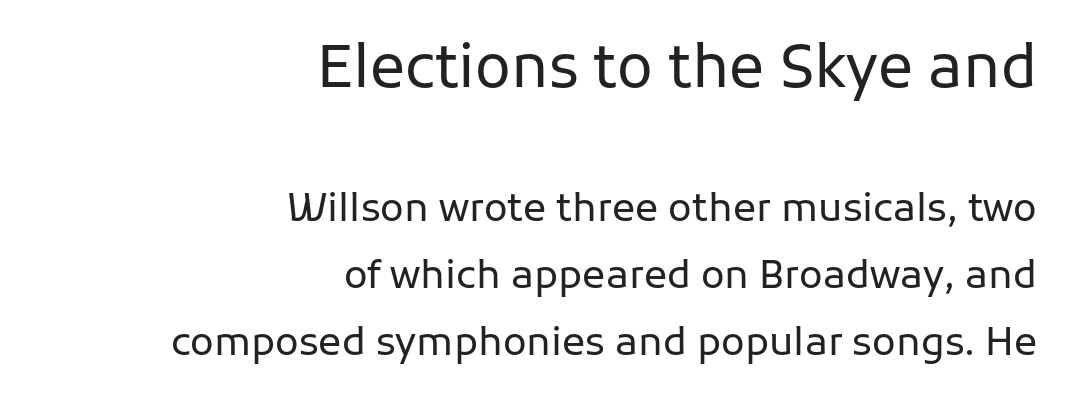
{"serif": "no", "italic": "no", "bold": "no", "weight": "regular", "width": "normal", "stroke_contrast": "low", "x_height": "medium", "monospaced": "no", "underline": "no", "align": "right", "line_spacing_ratio": 1.72, "letter_spacing": "normal", "letter_spacing_em": 0.0, "larger_block": "first", "size_ratio": 1.51, "glyph_px": 59}
